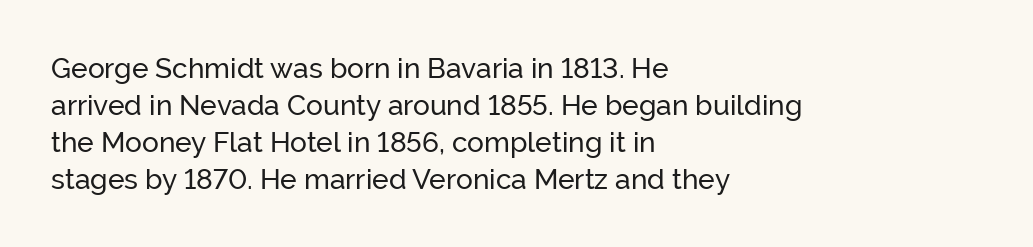
{"serif": "no", "italic": "no", "bold": "no", "weight": "regular", "width": "normal", "stroke_contrast": "low", "x_height": "medium", "monospaced": "no", "underline": "no", "align": "left", "line_spacing": "normal", "line_spacing_ratio": 1.32, "letter_spacing": "normal", "letter_spacing_em": 0.0, "glyph_px": 28}
